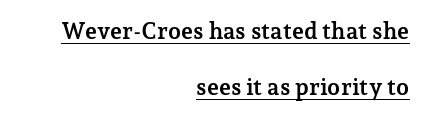
Q: Is the text bold? A: Yes.
Q: Is the text italic (slanted)? A: No, it is upright.
Q: Is the text underlined? A: Yes.
Q: How is the paragraph aligned? A: Right-aligned.
Q: Is the spacing between letters normal or unusually wide? A: Normal.
Q: Is the spacing between lines tight, normal or loose? A: Loose.
